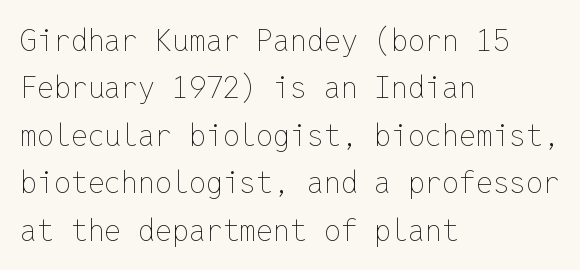
The image shows 30 px thin type, upright, monospaced; set left-aligned, normal line spacing (1.58x), normal letter spacing, not underlined; low stroke contrast and a medium x-height.
